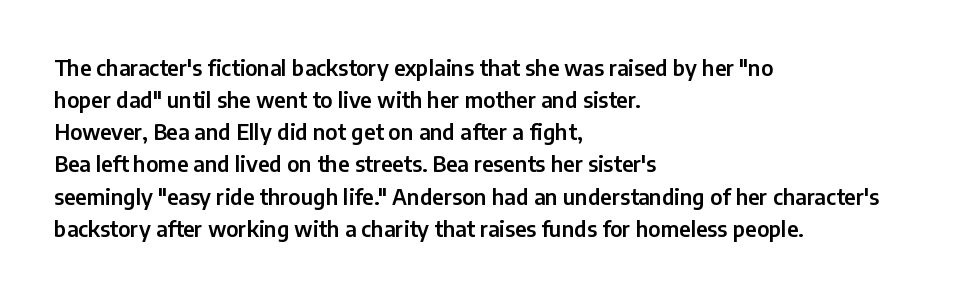
The image shows 21 px text type, upright; set left-aligned, normal line spacing (1.53x), normal letter spacing, not underlined.
